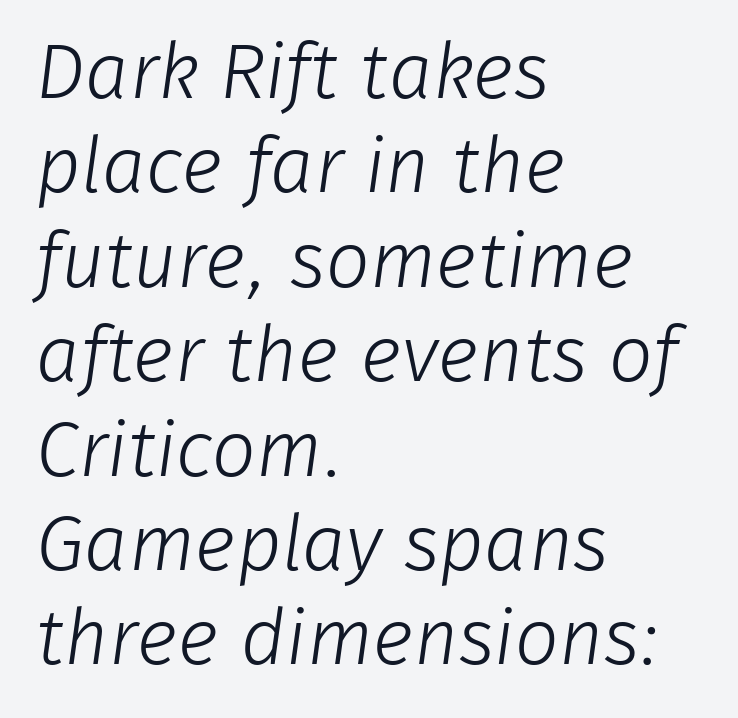
{"serif": "no", "bold": "no", "weight": "light", "width": "normal", "stroke_contrast": "low", "x_height": "medium", "monospaced": "no", "underline": "no", "align": "left", "line_spacing_ratio": 1.21, "letter_spacing": "normal", "letter_spacing_em": 0.0, "glyph_px": 78}
